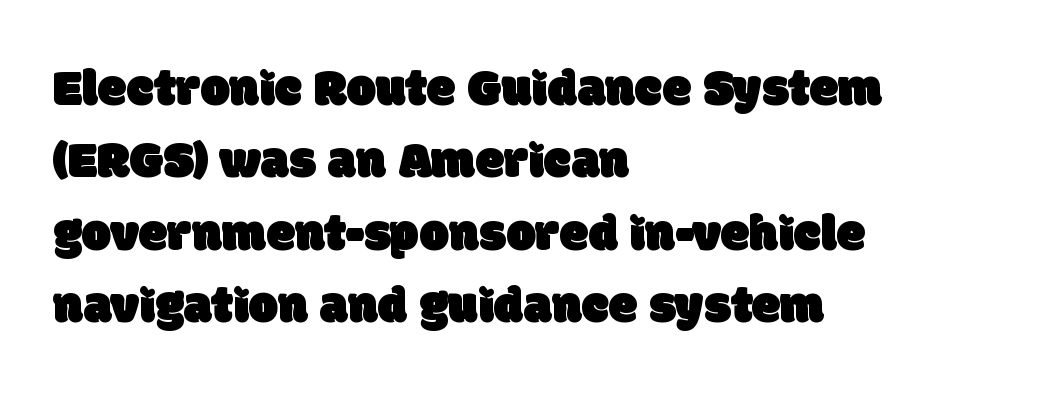
{"serif": "no", "width": "normal", "stroke_contrast": "low", "x_height": "large", "monospaced": "no", "underline": "no", "align": "left", "line_spacing": "normal", "line_spacing_ratio": 1.39, "letter_spacing": "normal", "letter_spacing_em": 0.0, "glyph_px": 52}
